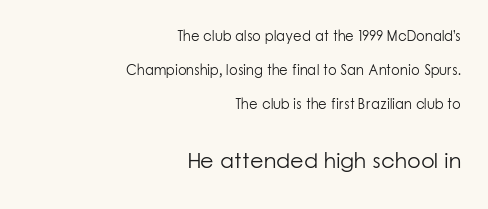
The image shows 22 px text type, upright; set right-aligned, loose line spacing (2.42x), normal letter spacing, not underlined; the second (bottom) block is 1.57x larger.
